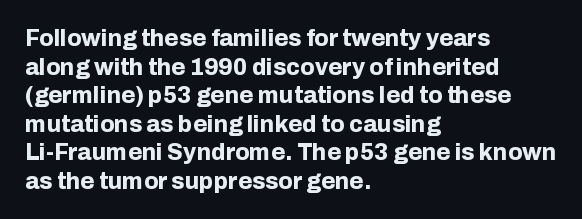
Every character sits straight up, as roman type does. Stroke thickness is high; the sample reads as a true bold. Inter-character spacing is left at the font's built-in metrics. Casual observation: everything's shoved over to the left. The specimen omits any rule beneath the text block's lines.
